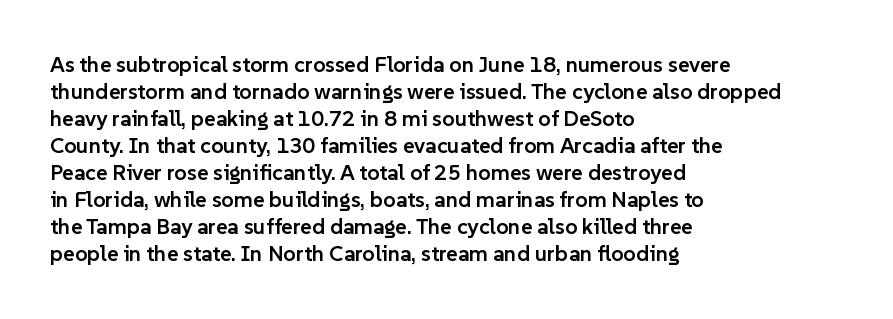
The gap between lines stays unmarked. Casual observation: everything's shoved over to the left. The glyphs have the mass of a demibold cut, below bold. The lettering stays uniformly vertical, giving the passage a roman look. Honestly, the letter spacing is just normal — you wouldn't notice it.
